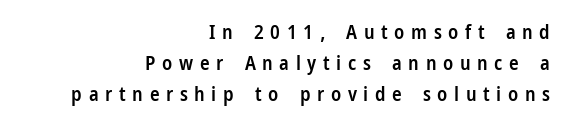
{"italic": "no", "bold": "semi", "underline": "no", "align": "right", "line_spacing": "normal", "line_spacing_ratio": 1.54, "letter_spacing": "wide", "letter_spacing_em": 0.33, "glyph_px": 20}
